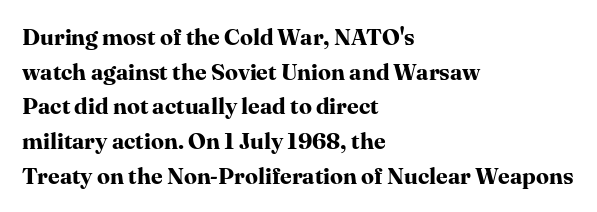
{"italic": "no", "bold": "yes", "underline": "no", "align": "left", "line_spacing": "normal", "line_spacing_ratio": 1.51, "letter_spacing": "normal", "letter_spacing_em": 0.0, "glyph_px": 23}
